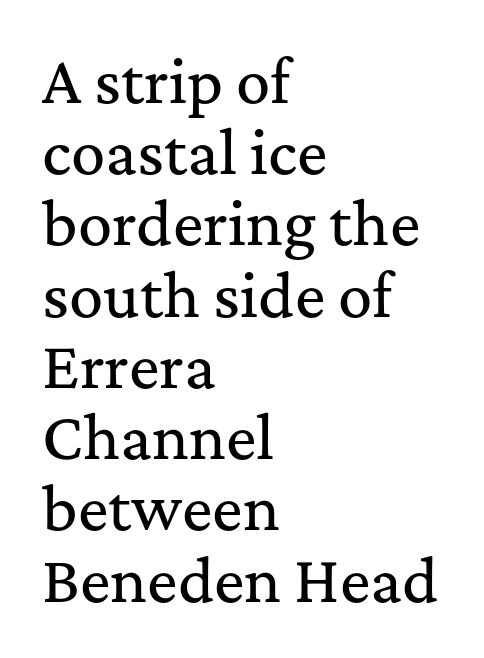
{"serif": "yes", "italic": "no", "width": "normal", "stroke_contrast": "medium", "x_height": "medium", "monospaced": "no", "underline": "no", "align": "left", "line_spacing": "normal", "line_spacing_ratio": 1.25, "letter_spacing": "normal", "letter_spacing_em": 0.0, "glyph_px": 57}
